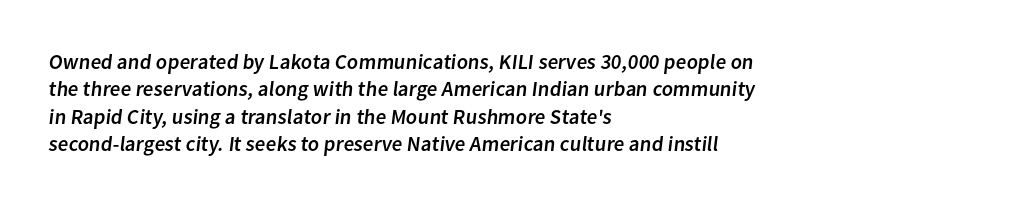
The image shows 21 px text type; set left-aligned, normal line spacing (1.3x), normal letter spacing, not underlined.
